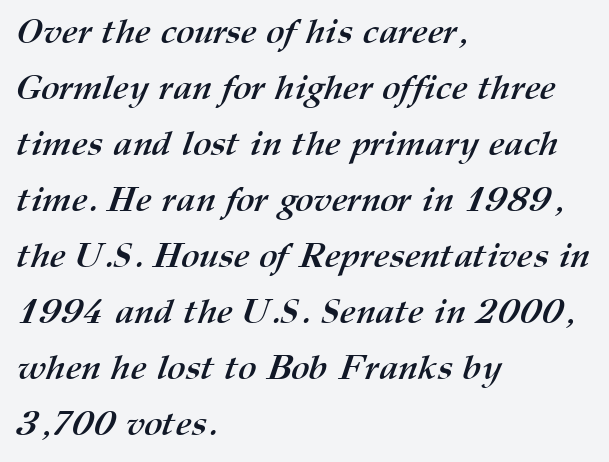
Q: Is the text bold? A: Yes.
Q: Is the text underlined? A: No.
Q: How is the paragraph aligned? A: Left-aligned.
Q: Is the spacing between letters normal or unusually wide? A: Normal.
Q: Is the spacing between lines tight, normal or loose? A: Normal.
Q: Width (condensed, normal, or wide)? A: Normal.
Q: Stroke contrast? A: Medium.
Q: x-height? A: Medium.
Q: Monospaced? A: No.
